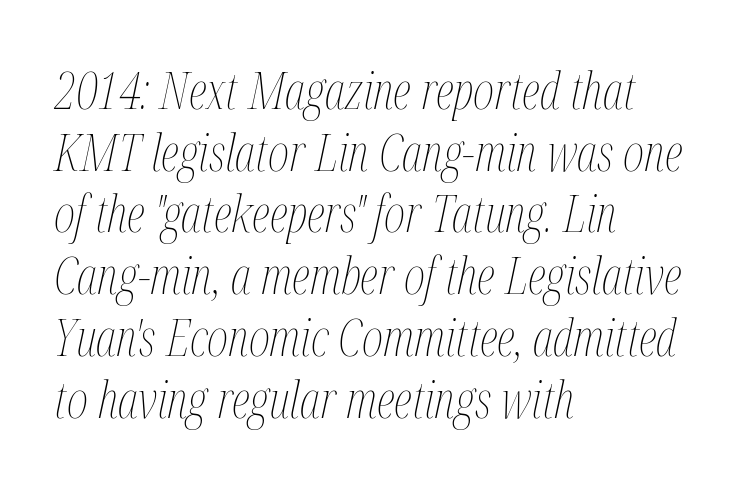
Q: Is the text bold? A: No.
Q: Is the text italic (slanted)? A: Yes, it leans right by about 12 degrees.
Q: Is the text underlined? A: No.
Q: How is the paragraph aligned? A: Left-aligned.
Q: Is the spacing between letters normal or unusually wide? A: Normal.
Q: Width (condensed, normal, or wide)? A: Condensed.
Q: Stroke contrast? A: Medium.
Q: x-height? A: Medium.
Q: Monospaced? A: No.
